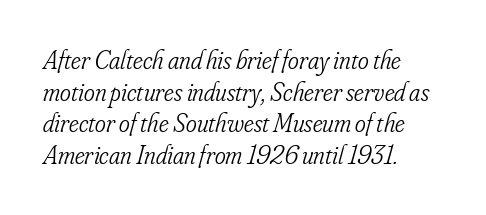
The image shows 26 px text type, italic (leaning right); set left-aligned, line spacing 1.22x, normal letter spacing, not underlined.
